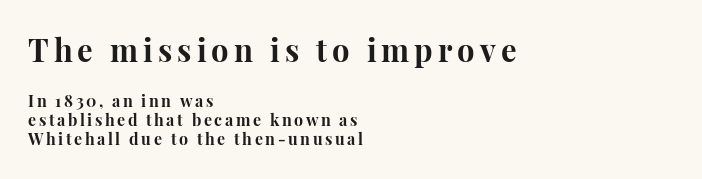
Every character sits straight up, as roman type does. The strip under each line holds only bare page. Yep, those are serifs on the letters. Scale decreases going downward across the two blocks. These lines carry a lot of weight — the face is fully bold.
